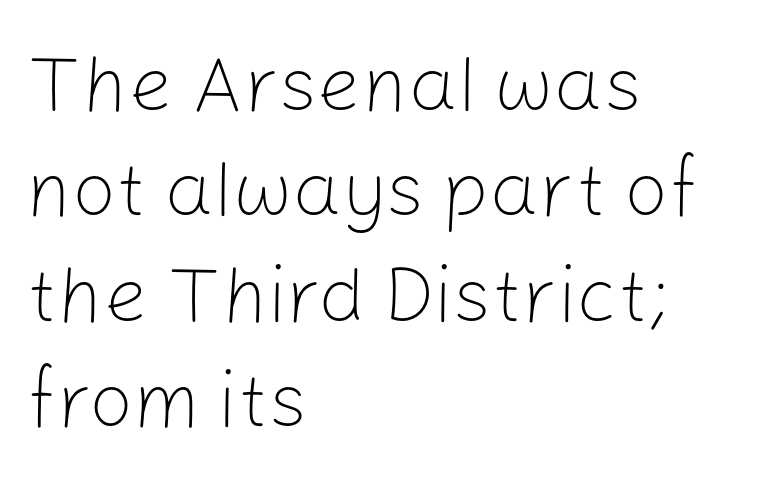
Q: Is the text bold? A: No.
Q: Is the text italic (slanted)? A: No, it is upright.
Q: Is the typeface a serif or a sans-serif typeface? A: Sans-serif.
Q: Is the text underlined? A: No.
Q: How is the paragraph aligned? A: Left-aligned.
Q: Is the spacing between letters normal or unusually wide? A: Normal.
Q: Is the spacing between lines tight, normal or loose? A: Normal.
Q: Width (condensed, normal, or wide)? A: Normal.
Q: Stroke contrast? A: Low.
Q: x-height? A: Medium.
Q: Monospaced? A: No.
